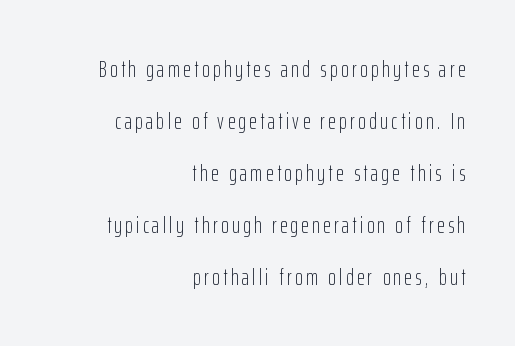
This sample trades compactness for vertical openness between lines. Descenders hang freely into open space. Is there any slant? The stems are plumb. Stroke mass is kept to a normal reading level or below.
